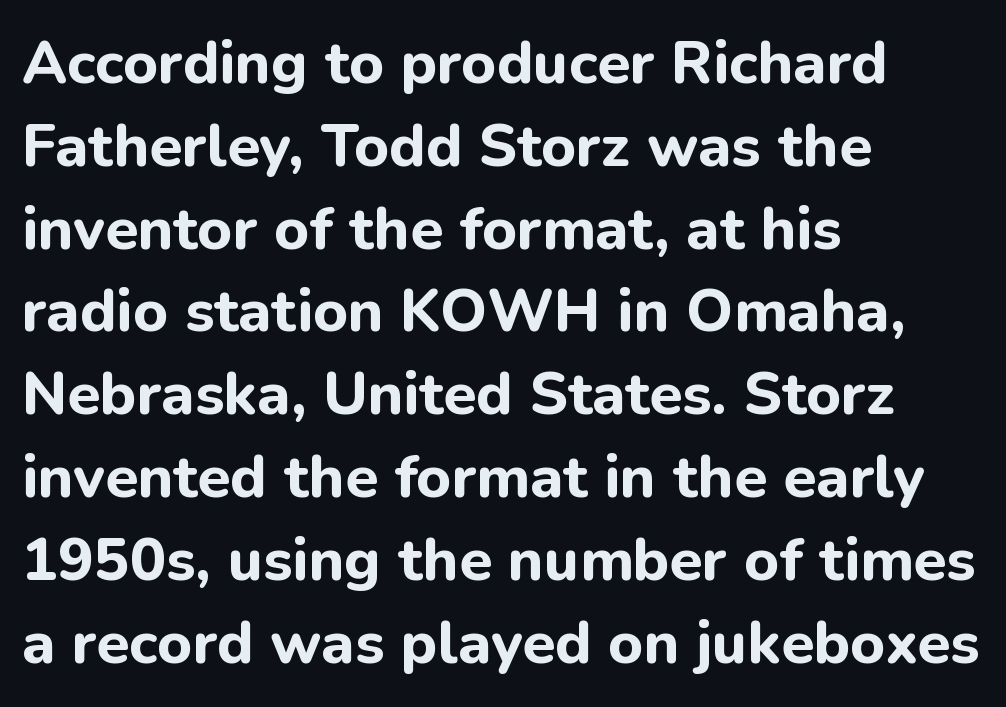
{"serif": "no", "italic": "no", "bold": "yes", "weight": "bold", "width": "normal", "stroke_contrast": "low", "x_height": "medium", "monospaced": "no", "underline": "no", "align": "left", "line_spacing": "normal", "line_spacing_ratio": 1.38, "letter_spacing": "normal", "letter_spacing_em": 0.0, "glyph_px": 60}
